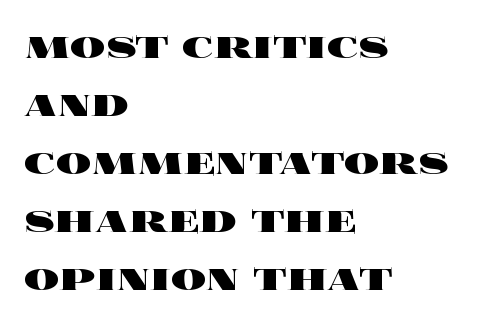
Descenders hang freely into open space. The lettering stays uniformly vertical, giving the passage a roman look. Vertically, the passage feels balanced, rows spaced as you'd expect. Pretty heavy lettering here — definitely bold. These lines keep a tight, regular rhythm from letter to letter. The typesetter chose a ragged-right arrangement here.
